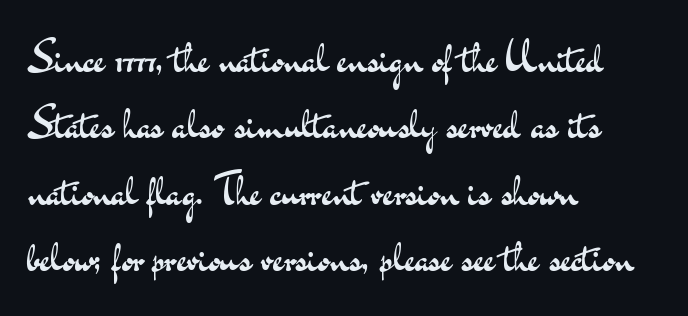
Q: Is the text bold? A: No.
Q: Is the text italic (slanted)? A: Yes.
Q: Is the typeface a serif or a sans-serif typeface? A: Sans-serif.
Q: Is the text underlined? A: No.
Q: How is the paragraph aligned? A: Left-aligned.
Q: Is the spacing between letters normal or unusually wide? A: Normal.
Q: Is the spacing between lines tight, normal or loose? A: Normal.
Q: Width (condensed, normal, or wide)? A: Wide.
Q: Stroke contrast? A: Medium.
Q: x-height? A: Small.
Q: Monospaced? A: No.
